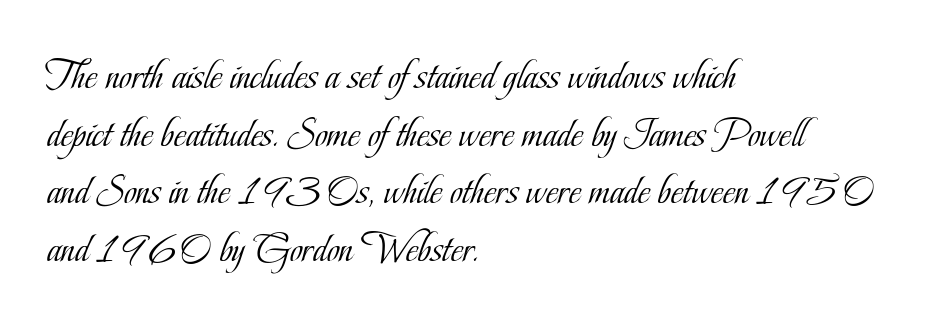
{"serif": "yes", "bold": "no", "weight": "light", "width": "condensed", "stroke_contrast": "low", "x_height": "small", "monospaced": "no", "underline": "no", "align": "left", "line_spacing": "normal", "line_spacing_ratio": 1.34, "letter_spacing": "normal", "letter_spacing_em": 0.0, "glyph_px": 43}
